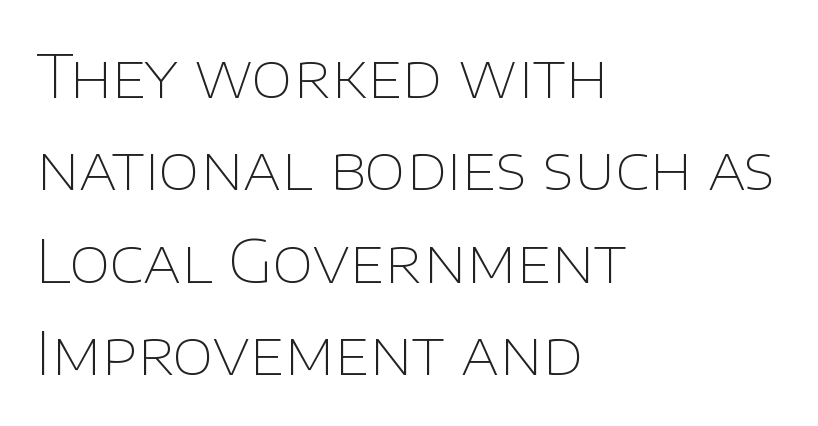
Q: Is the text bold? A: No.
Q: Is the text italic (slanted)? A: No, it is upright.
Q: Is the typeface a serif or a sans-serif typeface? A: Sans-serif.
Q: Is the text underlined? A: No.
Q: How is the paragraph aligned? A: Left-aligned.
Q: Is the spacing between letters normal or unusually wide? A: Normal.
Q: Is the spacing between lines tight, normal or loose? A: Normal.
Q: Width (condensed, normal, or wide)? A: Normal.
Q: Stroke contrast? A: Low.
Q: x-height? A: Large.
Q: Monospaced? A: No.
